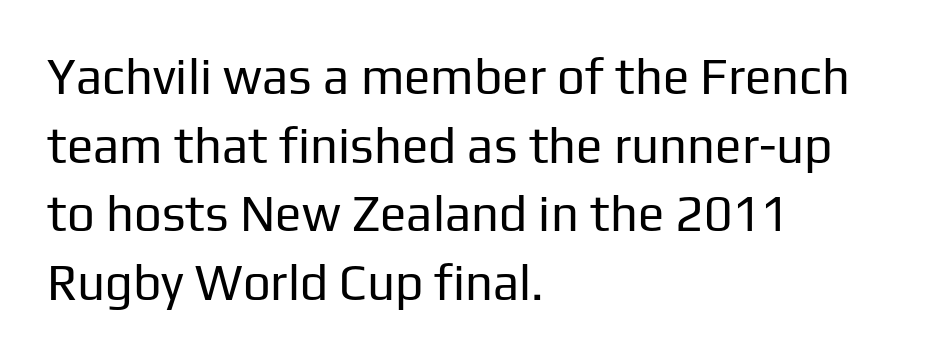
The image shows 49 px regular-weight sans-serif type, upright; set left-aligned, normal line spacing (1.4x), normal letter spacing, not underlined; low stroke contrast and a medium x-height.
